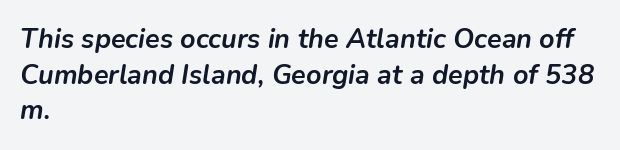
The image shows 27 px bold type, italic (leaning right); set left-aligned, normal line spacing (1.32x), normal letter spacing, not underlined.
